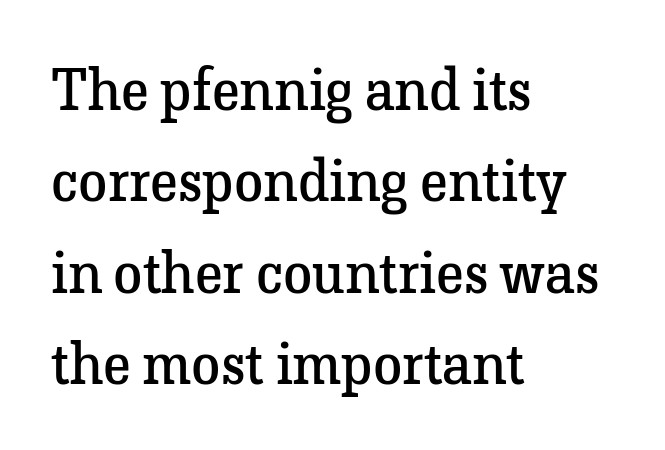
Q: Is the text bold? A: No.
Q: Is the text italic (slanted)? A: No, it is upright.
Q: Is the typeface a serif or a sans-serif typeface? A: Serif.
Q: Is the text underlined? A: No.
Q: How is the paragraph aligned? A: Left-aligned.
Q: Is the spacing between letters normal or unusually wide? A: Normal.
Q: Is the spacing between lines tight, normal or loose? A: Normal.
Q: Width (condensed, normal, or wide)? A: Normal.
Q: Stroke contrast? A: Low.
Q: x-height? A: Medium.
Q: Monospaced? A: No.
